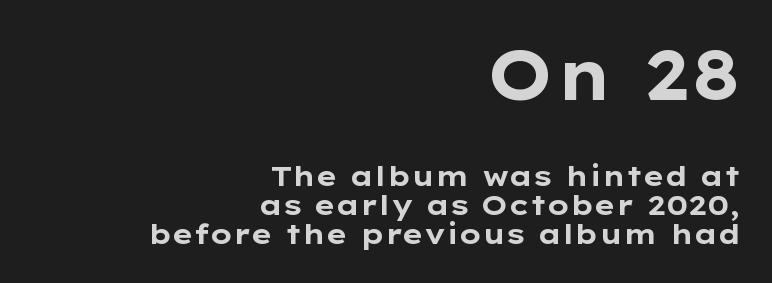
{"serif": "no", "italic": "no", "bold": "yes", "weight": "bold", "width": "wide", "stroke_contrast": "low", "x_height": "medium", "monospaced": "no", "underline": "no", "align": "right", "line_spacing": "tight", "line_spacing_ratio": 1.04, "letter_spacing": "normal", "letter_spacing_em": 0.0, "larger_block": "first", "size_ratio": 2.46, "glyph_px": 69}
